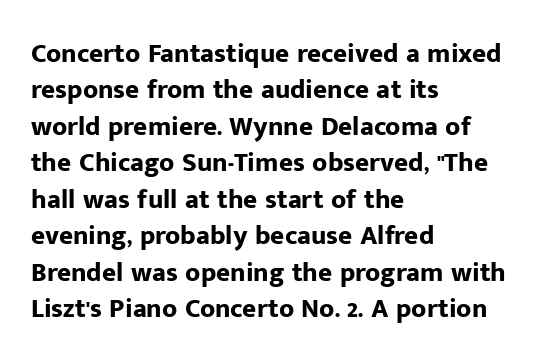
{"italic": "no", "bold": "yes", "underline": "no", "align": "left", "line_spacing": "normal", "line_spacing_ratio": 1.35, "letter_spacing": "normal", "letter_spacing_em": 0.0, "glyph_px": 27}
